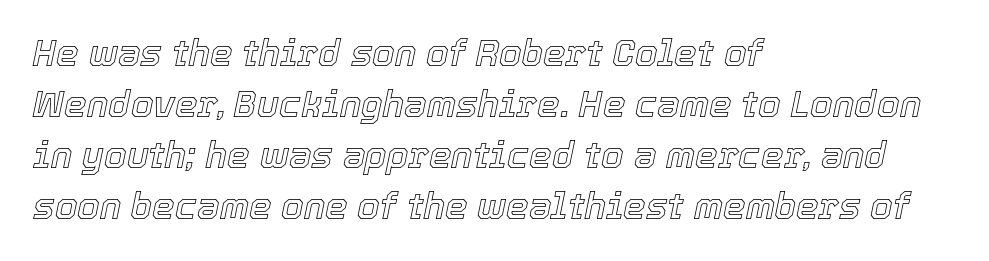
{"italic": "yes", "lean": "right", "slant_degrees": 12, "width": "normal", "x_height": "medium", "monospaced": "no", "underline": "no", "align": "left", "line_spacing": "normal", "line_spacing_ratio": 1.42, "letter_spacing": "normal", "letter_spacing_em": 0.0, "glyph_px": 36}
